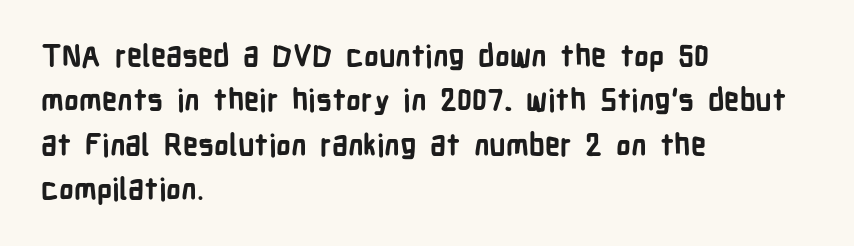
{"serif": "no", "italic": "no", "bold": "yes", "weight": "bold", "width": "condensed", "stroke_contrast": "low", "x_height": "medium", "monospaced": "no", "underline": "no", "align": "left", "line_spacing": "normal", "line_spacing_ratio": 1.48, "letter_spacing": "normal", "letter_spacing_em": 0.0, "glyph_px": 30}
